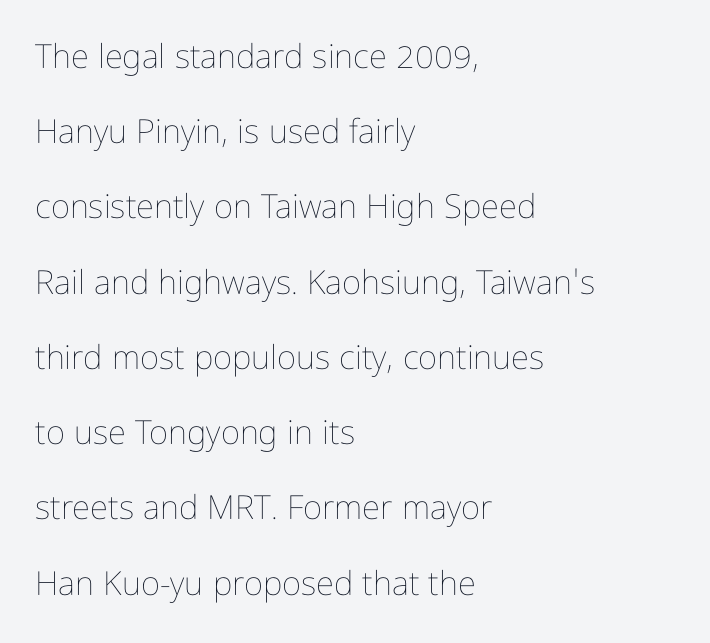
Line spacing here is loose. Underline: absent. Here the glyphs are tracked normally, forming tight word shapes. The lettering holds an erect, upright posture throughout. All the whitespace from short lines collects on the right.
